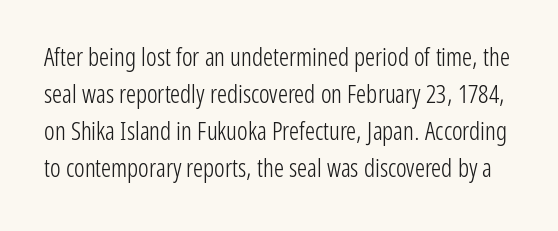
The image shows 25 px text type, upright; set normal line spacing (1.48x), normal letter spacing, not underlined.
